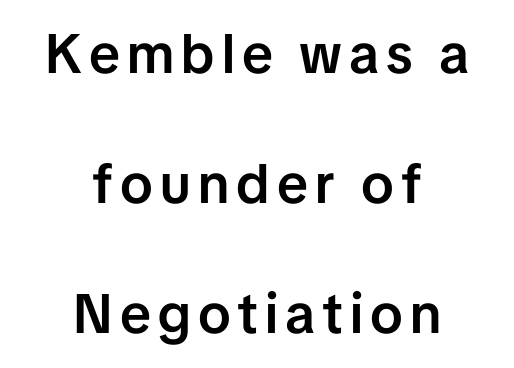
Q: Is the text bold? A: Semi-bold.
Q: Is the text italic (slanted)? A: No, it is upright.
Q: Is the typeface a serif or a sans-serif typeface? A: Sans-serif.
Q: Is the text underlined? A: No.
Q: How is the paragraph aligned? A: Centered.
Q: Is the spacing between lines tight, normal or loose? A: Loose.
Q: Width (condensed, normal, or wide)? A: Normal.
Q: Stroke contrast? A: Low.
Q: x-height? A: Medium.
Q: Monospaced? A: No.
